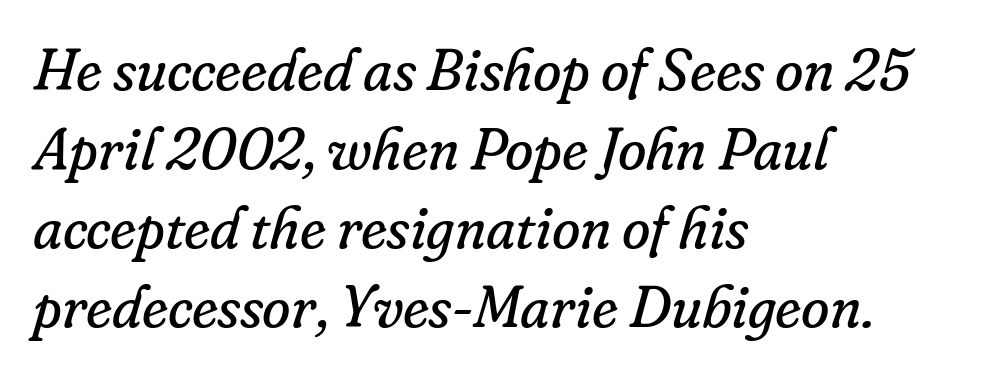
The paragraph shown leans on its left margin. Vertical stems look standard width or narrower in stroke. The passage shown is not underscored anywhere. Between one letter and the next there's only the usual sliver of space.
